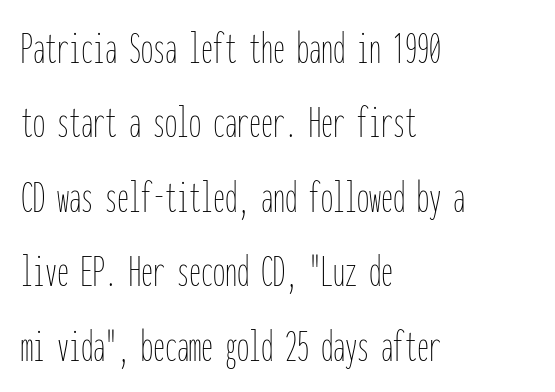
This rendering uses left alignment, leaving the right contour irregular. The strip under each line holds only bare page. Note the uniform advance width — an 'i' takes as much space as an 'm'. Vertical stems look standard width or narrower in stroke.
